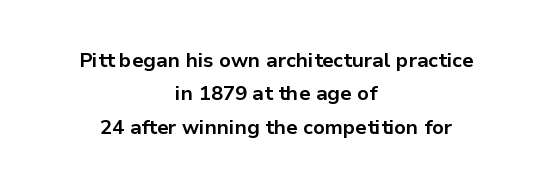
{"italic": "no", "bold": "yes", "underline": "no", "align": "center", "line_spacing": "normal", "line_spacing_ratio": 1.67, "letter_spacing": "normal", "letter_spacing_em": 0.0, "glyph_px": 20}
